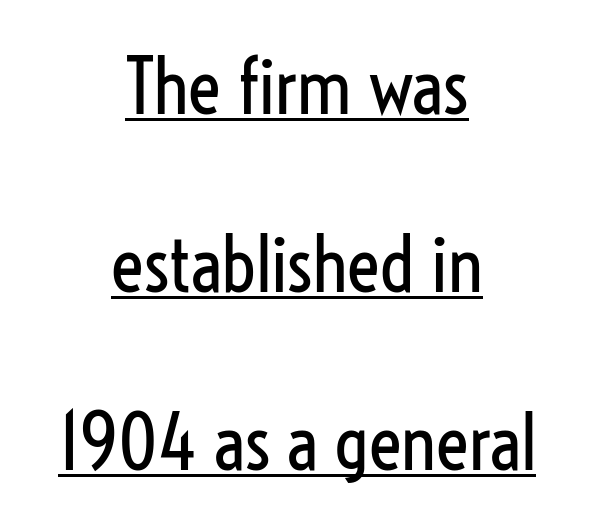
A sans-serif font was chosen for this passage. This sample uses plain, unmodified letter spacing. Note the varied advance widths — an 'i' is clearly narrower than an 'm'. The paragraph has two soft edges and a firm central axis.
